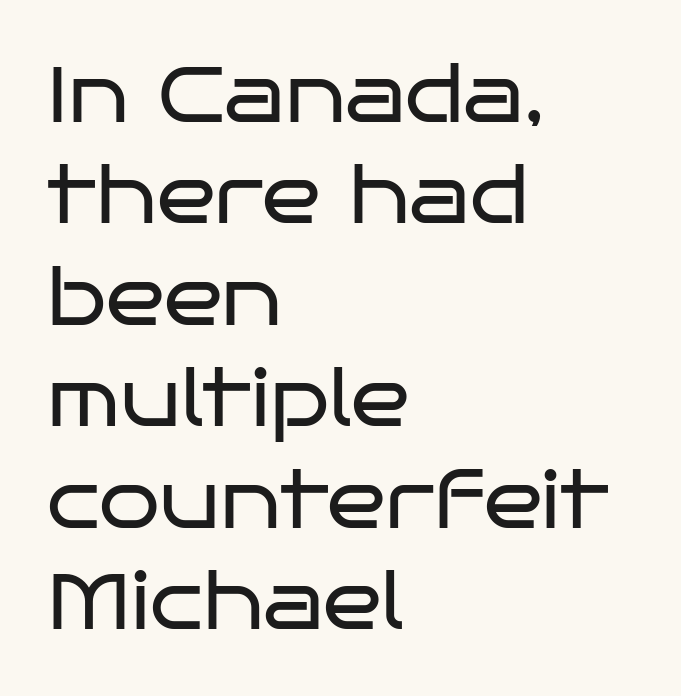
Q: Is the text bold? A: No.
Q: Is the text italic (slanted)? A: No, it is upright.
Q: Is the typeface a serif or a sans-serif typeface? A: Sans-serif.
Q: Is the text underlined? A: No.
Q: How is the paragraph aligned? A: Left-aligned.
Q: Is the spacing between letters normal or unusually wide? A: Normal.
Q: Is the spacing between lines tight, normal or loose? A: Normal.
Q: Width (condensed, normal, or wide)? A: Wide.
Q: Stroke contrast? A: Low.
Q: x-height? A: Large.
Q: Monospaced? A: No.
